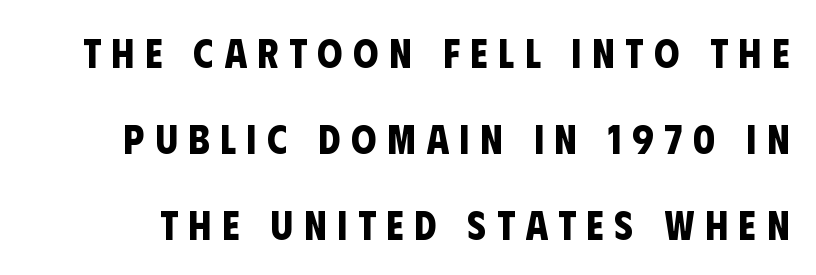
The image shows 40 px bold, condensed sans-serif type; set loose line spacing (2.15x), unusually wide letter spacing (+0.27 em), not underlined; low stroke contrast and a large x-height.
